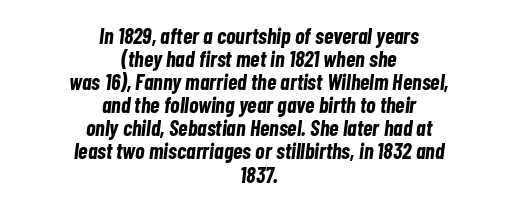
The image shows 22 px bold type, italic (leaning right); set centered, tight line spacing (1.05x), normal letter spacing, not underlined.
